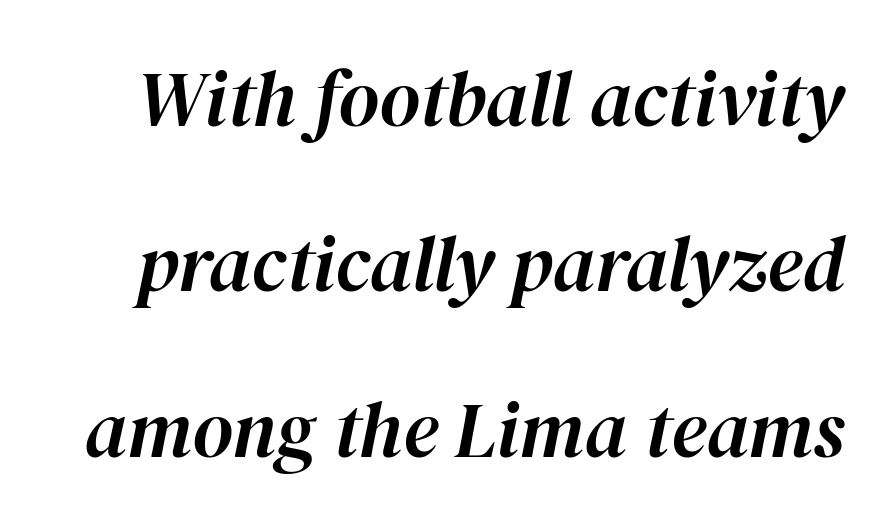
{"italic": "yes", "lean": "right", "slant_degrees": 12, "width": "normal", "stroke_contrast": "high", "x_height": "medium", "monospaced": "no", "underline": "no", "line_spacing": "loose", "line_spacing_ratio": 2.12, "letter_spacing": "normal", "letter_spacing_em": 0.0, "glyph_px": 78}
